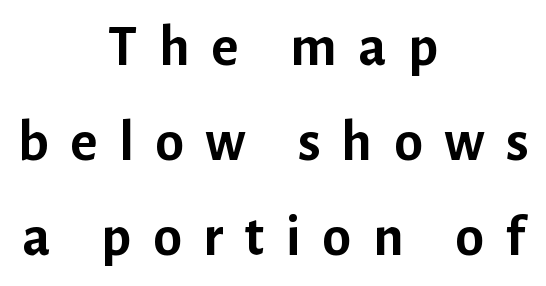
The image shows 58 px semibold sans-serif type, upright; set centered, normal line spacing (1.64x), unusually wide letter spacing (+0.37 em), not underlined; low stroke contrast and a medium x-height.
